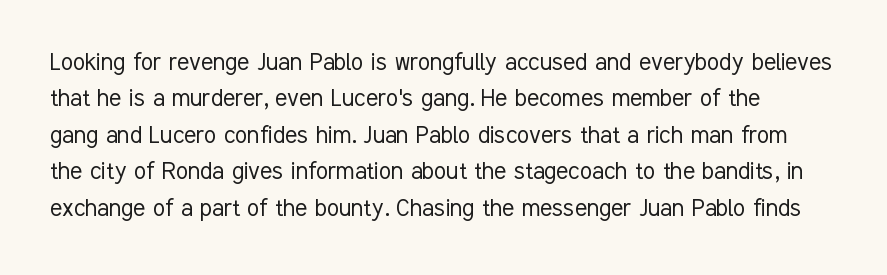
{"serif": "no", "italic": "no", "bold": "no", "weight": "light", "width": "condensed", "stroke_contrast": "low", "x_height": "medium", "monospaced": "no", "underline": "no", "line_spacing": "normal", "line_spacing_ratio": 1.3, "letter_spacing": "normal", "letter_spacing_em": 0.0, "glyph_px": 28}
